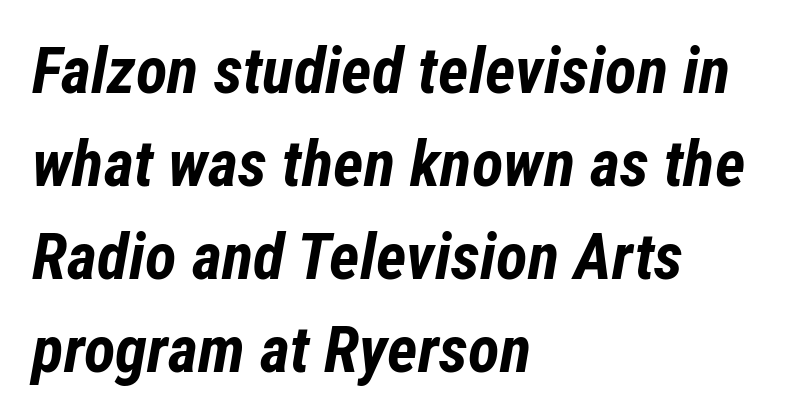
The image shows 65 px bold, condensed type, italic (leaning right); set left-aligned, normal line spacing (1.43x), normal letter spacing, not underlined; low stroke contrast and a medium x-height.
